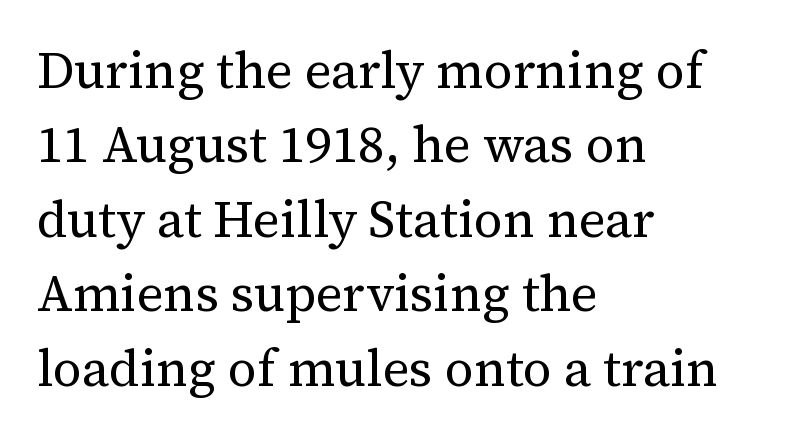
{"serif": "yes", "italic": "no", "bold": "no", "weight": "regular", "width": "normal", "stroke_contrast": "medium", "x_height": "medium", "monospaced": "no", "underline": "no", "align": "left", "line_spacing": "normal", "line_spacing_ratio": 1.46, "letter_spacing": "normal", "letter_spacing_em": 0.0, "glyph_px": 51}
